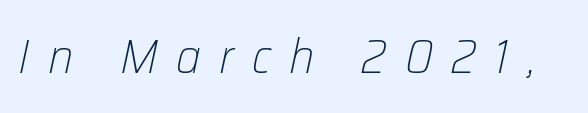
Q: Is the text bold? A: No.
Q: Is the text italic (slanted)? A: Yes, it leans right by about 12 degrees.
Q: Is the text underlined? A: No.
Q: Is the spacing between letters normal or unusually wide? A: Unusually wide.
Q: Width (condensed, normal, or wide)? A: Normal.
Q: Stroke contrast? A: Low.
Q: x-height? A: Medium.
Q: Monospaced? A: No.
